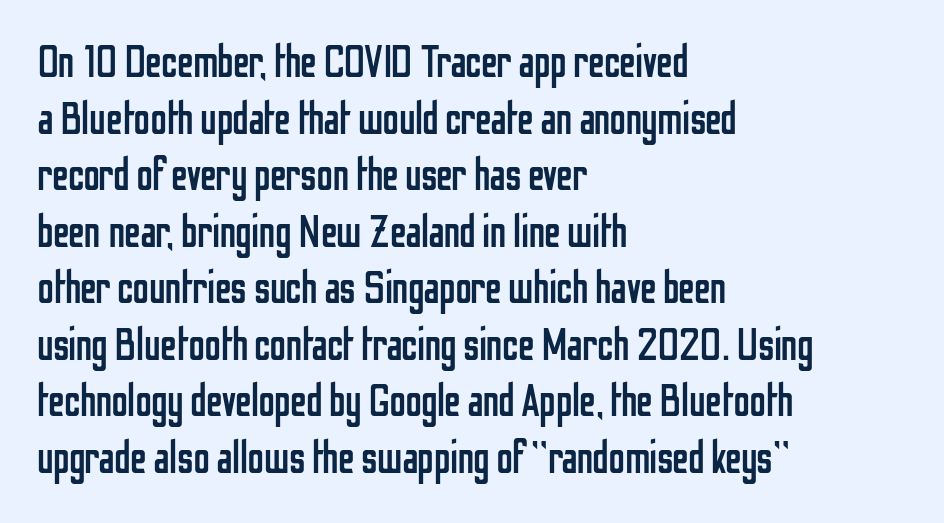
Short and long lines alike share a common starting point at left. These lines are rendered in a variable-pitch font. Observe the ordinary spacing: letters are neighbours, not strangers. The letters stand upright; this is a roman face. Each row of text sits above clean, open space.
